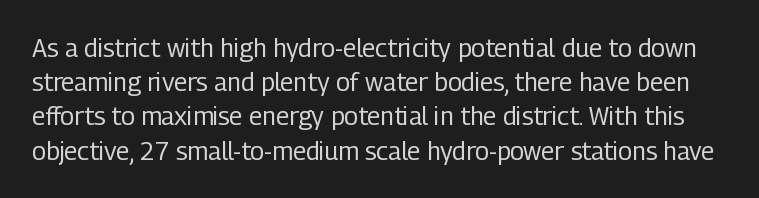
The image shows 25 px text type, upright; set normal line spacing (1.37x), normal letter spacing, not underlined.
